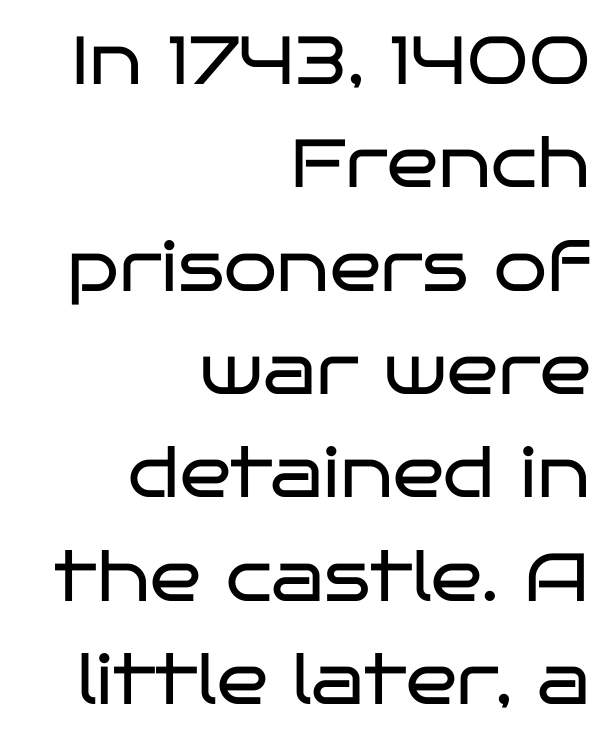
{"serif": "no", "italic": "no", "bold": "no", "weight": "regular", "width": "wide", "stroke_contrast": "low", "x_height": "large", "monospaced": "no", "underline": "no", "align": "right", "line_spacing": "normal", "line_spacing_ratio": 1.52, "letter_spacing": "normal", "letter_spacing_em": 0.0, "glyph_px": 68}
